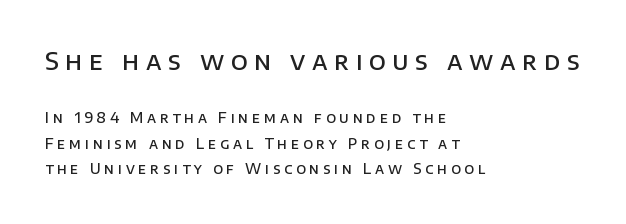
The image shows 24 px text type, upright; set left-aligned, line spacing 1.83x, unusually wide letter spacing (+0.27 em), not underlined; the first (top) block is 1.71x larger.
